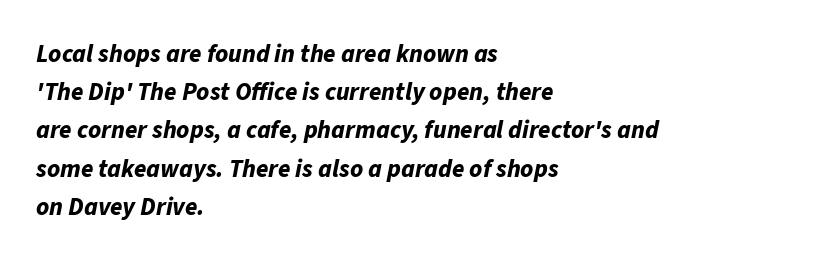
{"italic": "yes", "lean": "right", "slant_degrees": 11, "bold": "yes", "underline": "no", "align": "left", "line_spacing": "normal", "line_spacing_ratio": 1.53, "letter_spacing": "normal", "letter_spacing_em": 0.0, "glyph_px": 25}
